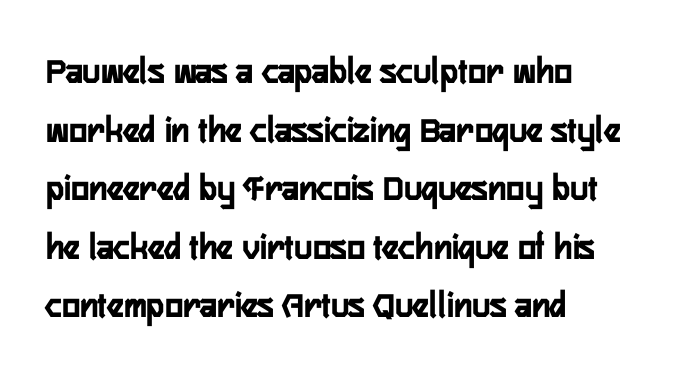
{"serif": "no", "italic": "no", "width": "condensed", "stroke_contrast": "low", "x_height": "medium", "monospaced": "no", "underline": "no", "align": "left", "line_spacing": "normal", "line_spacing_ratio": 1.54, "letter_spacing": "normal", "letter_spacing_em": 0.0, "glyph_px": 38}
